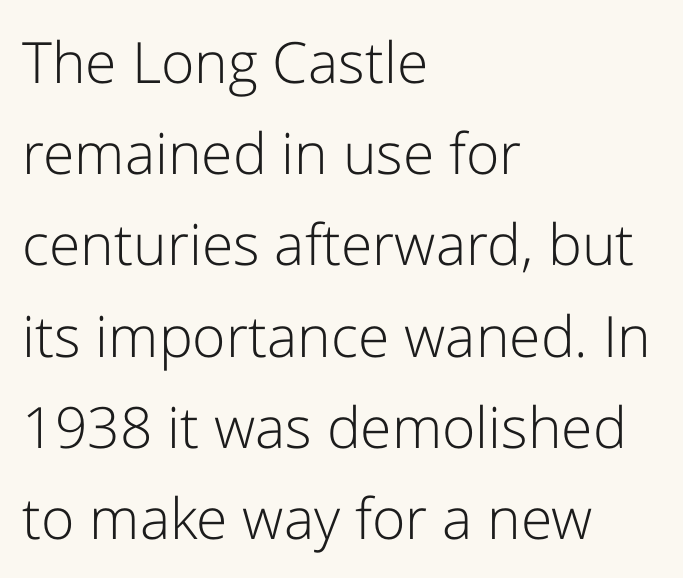
Q: Is the text bold? A: No.
Q: Is the text italic (slanted)? A: No, it is upright.
Q: Is the typeface a serif or a sans-serif typeface? A: Sans-serif.
Q: Is the text underlined? A: No.
Q: How is the paragraph aligned? A: Left-aligned.
Q: Is the spacing between letters normal or unusually wide? A: Normal.
Q: Is the spacing between lines tight, normal or loose? A: Normal.
Q: Width (condensed, normal, or wide)? A: Normal.
Q: Stroke contrast? A: Low.
Q: x-height? A: Medium.
Q: Monospaced? A: No.
